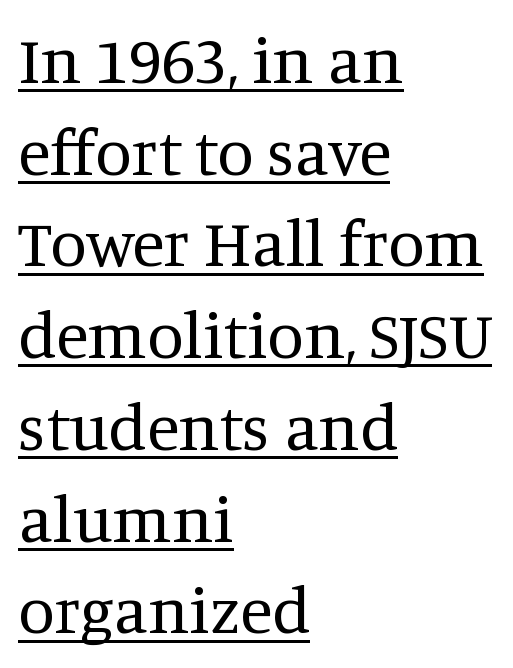
This sample has the flowing, uneven cadence of proportional lettering. Glyph-to-glyph distance matches everyday printed text. Somebody hit Ctrl+U on this one — the words are underlined. The ragged edge is on the right, which tells us the setting is flush left. Is this a heavy cut? Hardly; it is regular or lighter. The type sits square on the baseline with zero lean.
